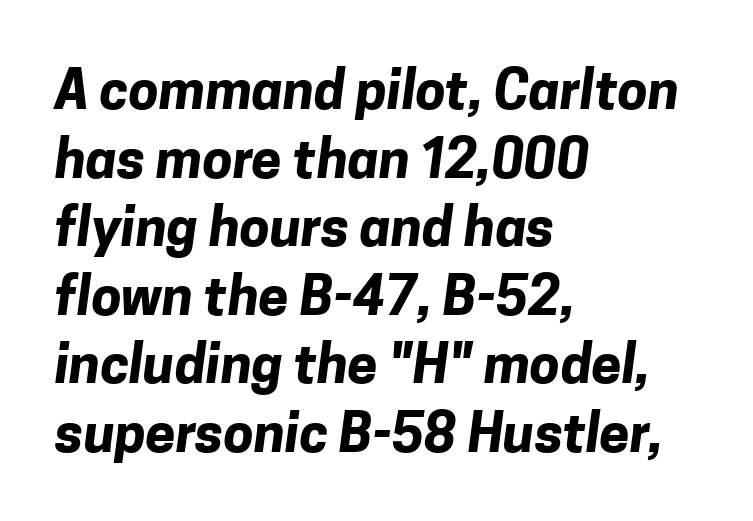
The image shows 54 px bold sans-serif type; set left-aligned, normal line spacing (1.27x), normal letter spacing, not underlined; low stroke contrast and a medium x-height.
